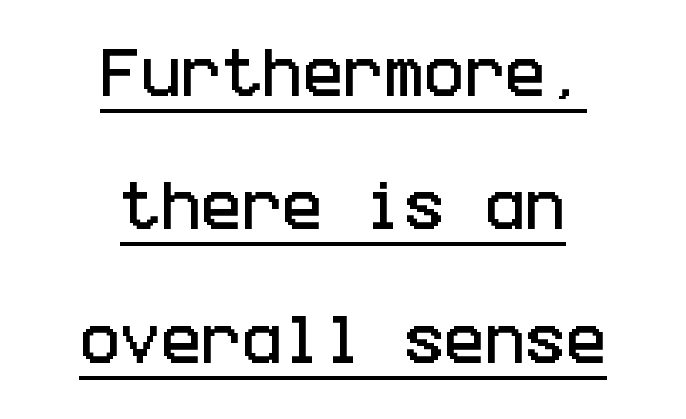
{"serif": "no", "italic": "no", "width": "condensed", "stroke_contrast": "low", "x_height": "large", "underline": "yes", "align": "center", "line_spacing": "loose", "line_spacing_ratio": 2.47, "letter_spacing": "normal", "letter_spacing_em": 0.0, "glyph_px": 54}
